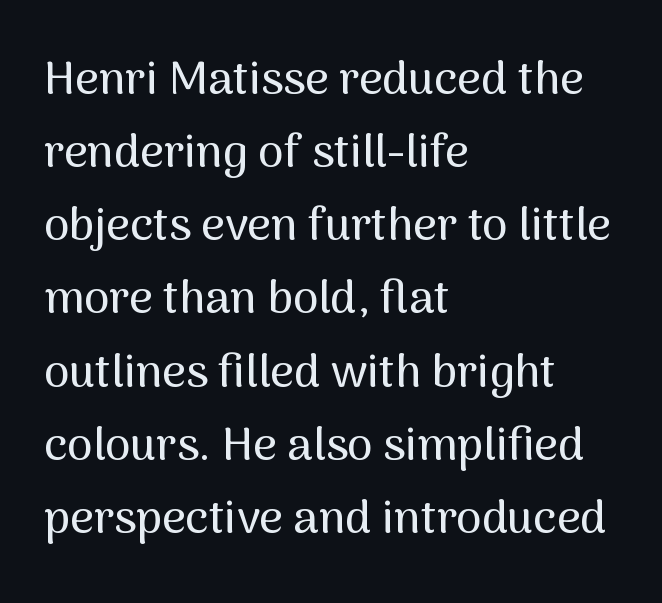
{"serif": "no", "italic": "no", "width": "normal", "stroke_contrast": "medium", "x_height": "medium", "monospaced": "no", "underline": "no", "align": "left", "line_spacing": "normal", "line_spacing_ratio": 1.59, "letter_spacing": "normal", "letter_spacing_em": 0.0, "glyph_px": 46}
